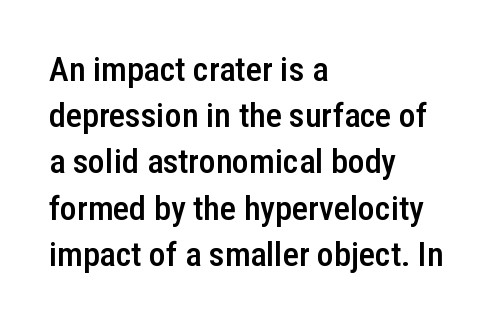
{"serif": "no", "italic": "no", "bold": "semi", "weight": "semibold", "width": "condensed", "stroke_contrast": "low", "x_height": "medium", "monospaced": "no", "underline": "no", "align": "left", "line_spacing": "normal", "line_spacing_ratio": 1.36, "letter_spacing": "normal", "letter_spacing_em": 0.0, "glyph_px": 34}
